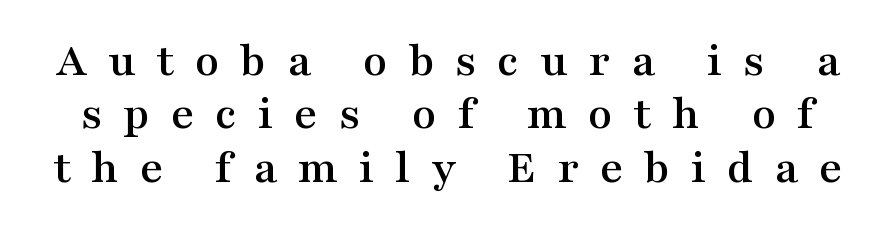
{"serif": "yes", "italic": "no", "width": "wide", "stroke_contrast": "medium", "x_height": "medium", "monospaced": "no", "underline": "no", "line_spacing": "tight", "line_spacing_ratio": 1.09, "letter_spacing": "wide", "letter_spacing_em": 0.43, "glyph_px": 49}
